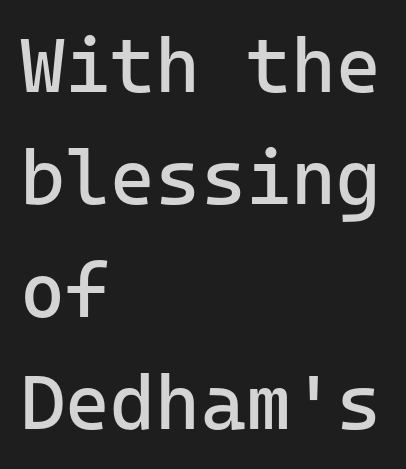
The image shows 77 px regular-weight sans-serif type, upright; set left-aligned, normal line spacing (1.46x), normal letter spacing, not underlined; low stroke contrast and a medium x-height.
